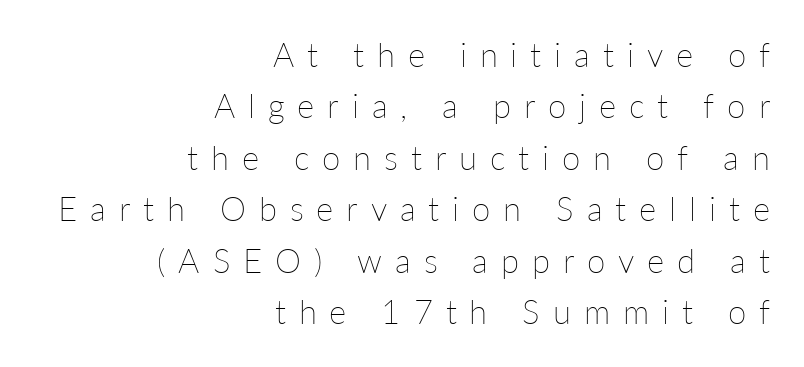
The image shows 33 px thin type, upright; set right-aligned, normal line spacing (1.56x), unusually wide letter spacing (+0.39 em), not underlined; low stroke contrast and a medium x-height.
